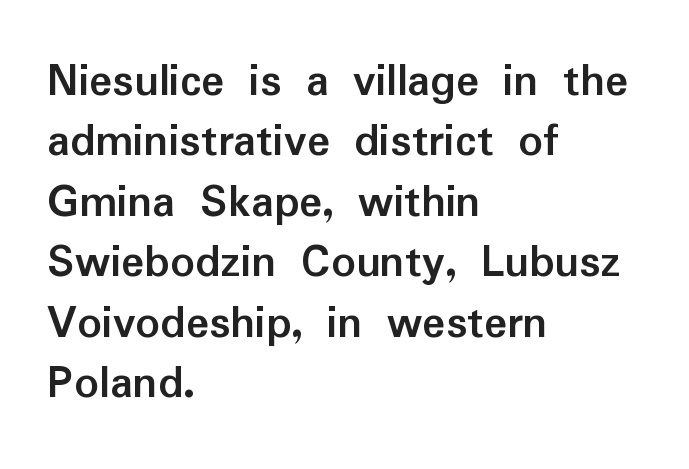
The image shows 48 px semibold sans-serif type, upright; set left-aligned, normal line spacing (1.26x), normal letter spacing, not underlined; low stroke contrast and a medium x-height.
